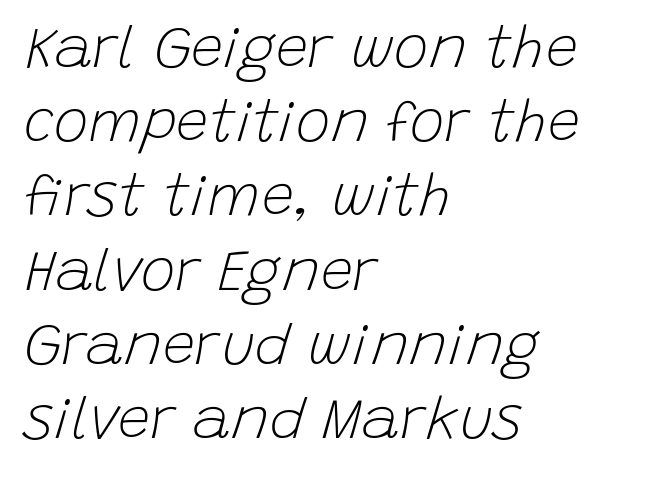
The face used here has a pronounced slope to its letters. The weight tops out at a normal text grade. This sample has the flowing, uneven cadence of proportional lettering. The area under the type is left untouched. Honestly, the row spacing looks completely unremarkable. The paragraph has a hard left edge and a soft right edge.
